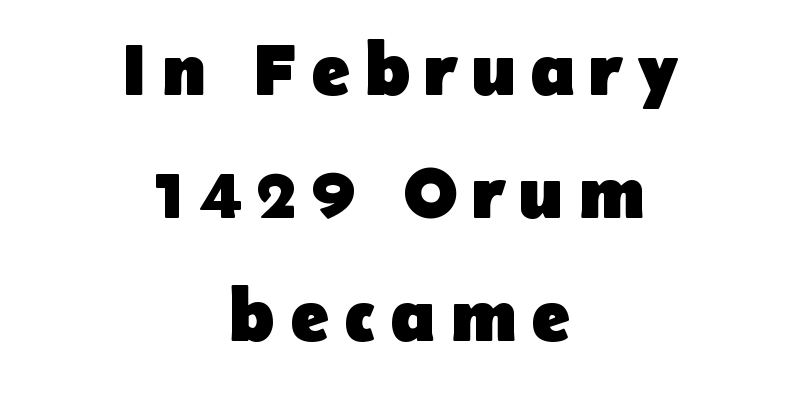
{"serif": "no", "italic": "no", "bold": "yes", "weight": "heavy", "width": "normal", "stroke_contrast": "low", "x_height": "medium", "monospaced": "no", "underline": "no", "align": "center", "line_spacing": "normal", "line_spacing_ratio": 1.66, "glyph_px": 74}
